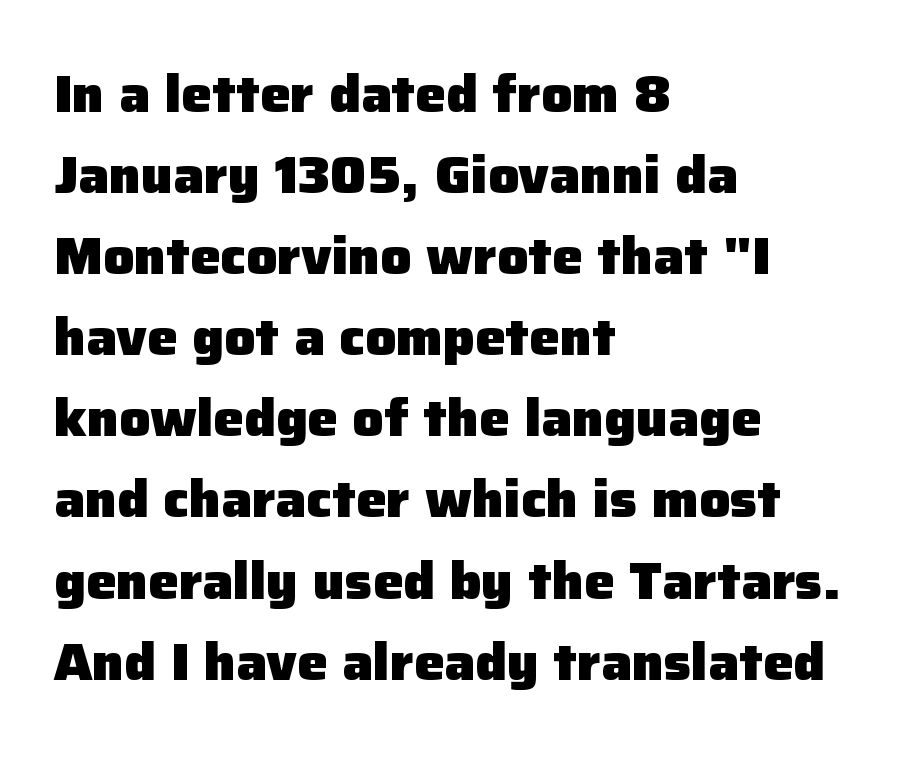
The image shows 51 px heavy sans-serif type, upright; set left-aligned, normal line spacing (1.59x), normal letter spacing, not underlined; low stroke contrast and a medium x-height.
